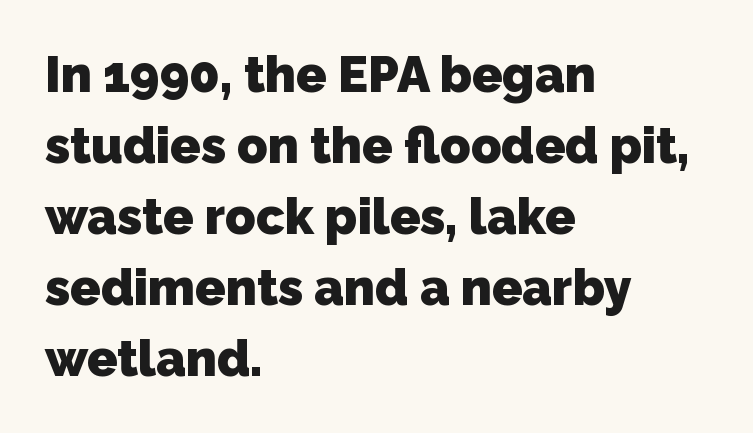
{"serif": "no", "bold": "yes", "weight": "heavy", "width": "normal", "stroke_contrast": "low", "x_height": "medium", "monospaced": "no", "underline": "no", "align": "left", "line_spacing": "normal", "line_spacing_ratio": 1.42, "letter_spacing": "normal", "letter_spacing_em": 0.0, "glyph_px": 50}
